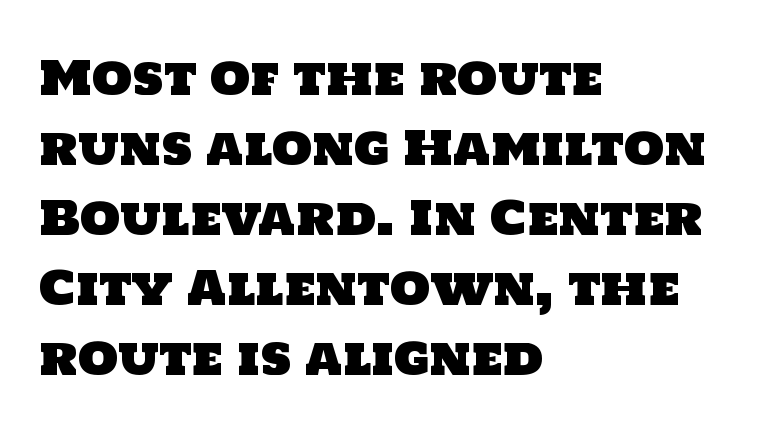
Compared with a centered layout, this one pins lines to the left instead. Does the type have serifs? No, each stem ends abruptly. Honestly, there is no underline to notice here at all. The rendering uses a moderate line-height, typical for paragraphs. Varying glyph widths throughout — classic text-font behaviour.
